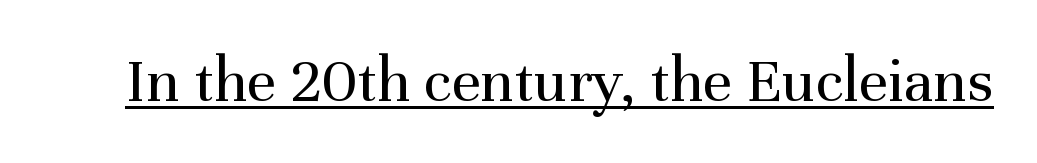
The image shows 64 px regular-weight serif type, upright; set normal letter spacing, underlined; medium stroke contrast and a medium x-height.
